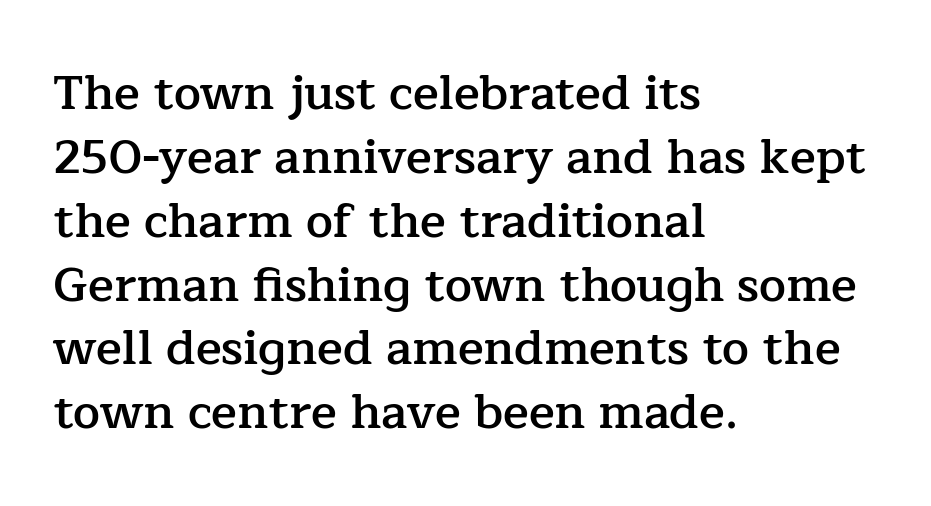
The image shows 48 px semibold serif type, upright; set left-aligned, normal line spacing (1.33x), normal letter spacing, not underlined; low stroke contrast and a medium x-height.
